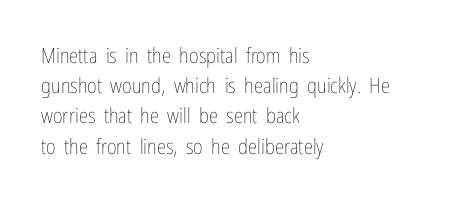
The image shows 21 px text type, upright; set left-aligned, normal line spacing (1.44x), normal letter spacing, not underlined.
